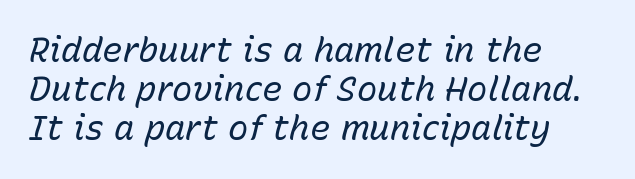
Closely set lines give the paragraph a compact silhouette. This rendering features lettering with no underline. The font is comparable to plain body text, perhaps lighter. Spacing verdict: proportional, widths tailored to each character. This sample uses an oblique cut, with every glyph tilted off the vertical. The tracking reads as untouched default to a designer's eye.
